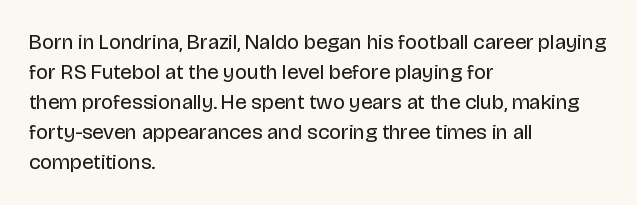
Compared with typical body copy, the letter spacing here is the same. The text block is weighted toward the left margin, trailing off unevenly rightward. The foot of each line stays bare and open. Evenly set lines give the paragraph a standard silhouette. Stroke thickness stays within the range of a standard reading face or lighter.
